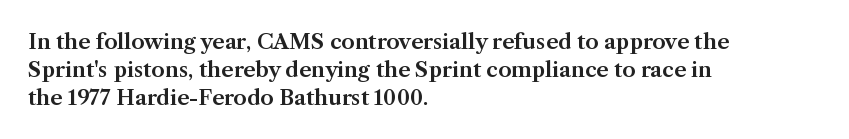
The image shows 21 px text type, upright; set left-aligned, normal line spacing (1.33x), normal letter spacing, not underlined.
